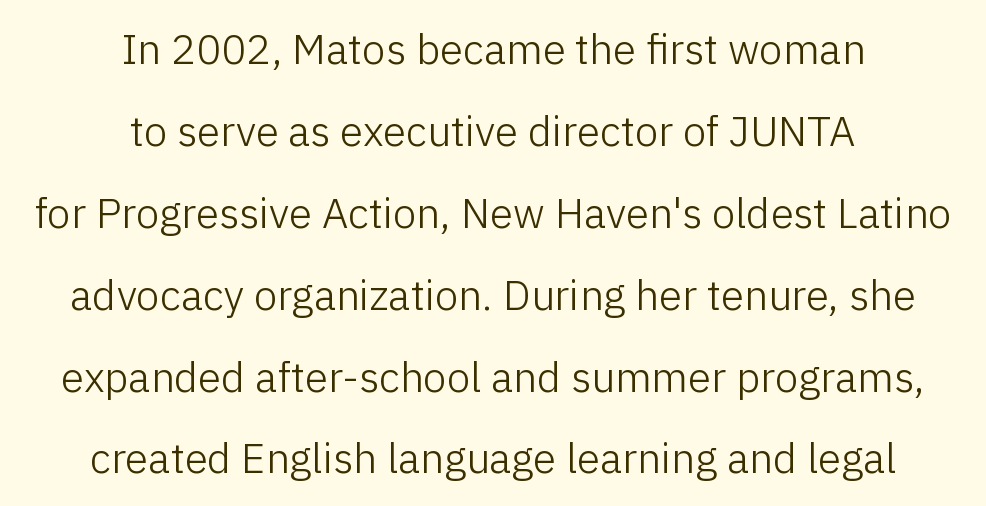
Q: Is the text bold? A: No.
Q: Is the text italic (slanted)? A: No, it is upright.
Q: Is the typeface a serif or a sans-serif typeface? A: Sans-serif.
Q: Is the text underlined? A: No.
Q: How is the paragraph aligned? A: Centered.
Q: Is the spacing between letters normal or unusually wide? A: Normal.
Q: Is the spacing between lines tight, normal or loose? A: Loose.
Q: Width (condensed, normal, or wide)? A: Normal.
Q: Stroke contrast? A: Low.
Q: x-height? A: Medium.
Q: Monospaced? A: No.
